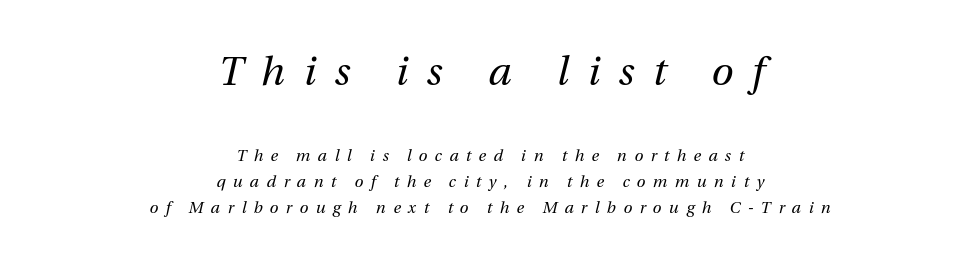
{"italic": "yes", "lean": "right", "slant_degrees": 12, "bold": "no", "weight": "regular", "width": "normal", "stroke_contrast": "medium", "x_height": "medium", "monospaced": "no", "underline": "no", "align": "center", "line_spacing": "normal", "line_spacing_ratio": 1.62, "letter_spacing": "wide", "letter_spacing_em": 0.46, "larger_block": "first", "size_ratio": 2.5, "glyph_px": 40}
